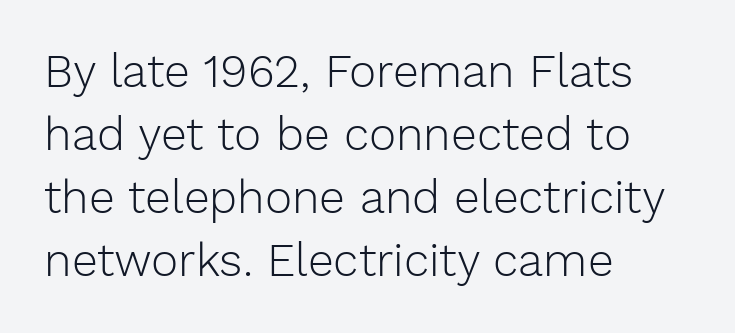
Q: Is the text bold? A: No.
Q: Is the text italic (slanted)? A: No, it is upright.
Q: Is the typeface a serif or a sans-serif typeface? A: Sans-serif.
Q: Is the text underlined? A: No.
Q: How is the paragraph aligned? A: Left-aligned.
Q: Is the spacing between letters normal or unusually wide? A: Normal.
Q: Is the spacing between lines tight, normal or loose? A: Normal.
Q: Width (condensed, normal, or wide)? A: Normal.
Q: Stroke contrast? A: Low.
Q: x-height? A: Medium.
Q: Monospaced? A: No.
